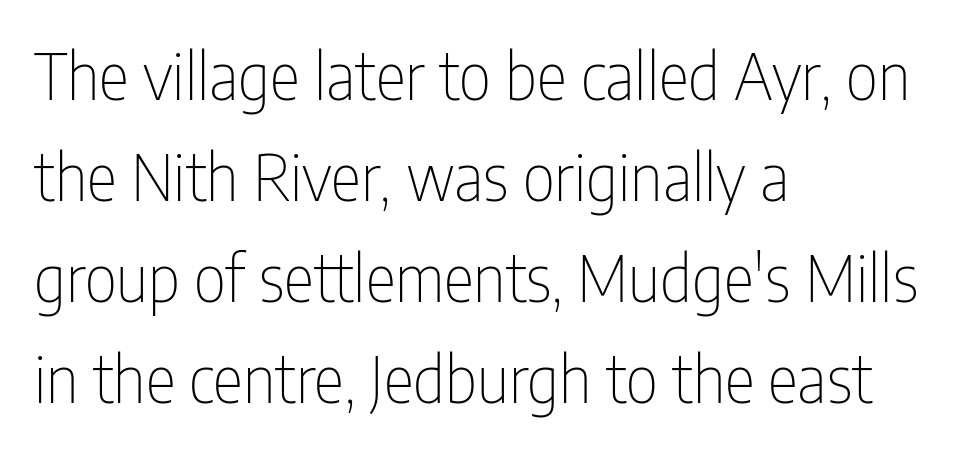
These lines are rendered in a variable-pitch font. To sum up the face: it is a sans, with no serifs. Nothing unusual about the tracking: characters are spaced as the font intends. How would I describe the line gaps? Plain and ordinary. Caption: face not bold, strokes unweighted. If you drew a line through each stem, it would be perfectly vertical.
